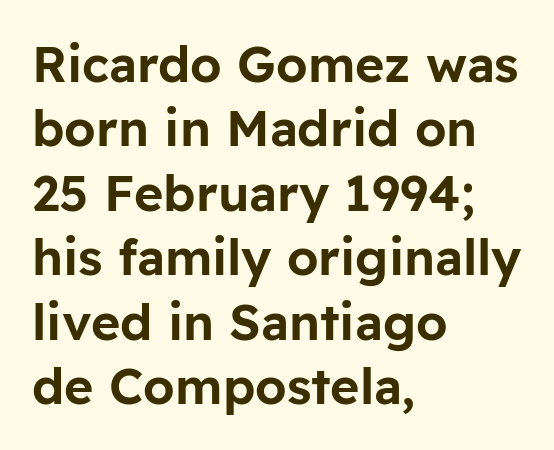
{"serif": "no", "italic": "no", "width": "normal", "stroke_contrast": "low", "x_height": "medium", "monospaced": "no", "underline": "no", "align": "left", "line_spacing": "normal", "line_spacing_ratio": 1.29, "letter_spacing": "normal", "letter_spacing_em": 0.0, "glyph_px": 50}
